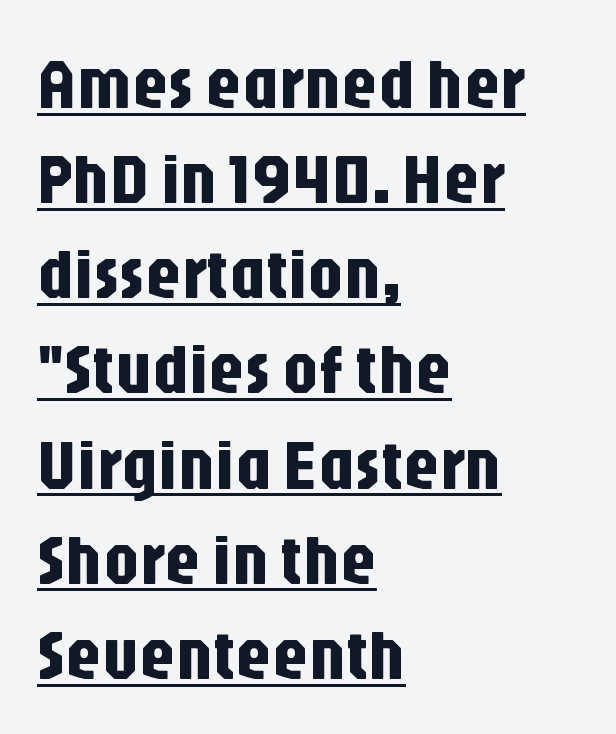
The lines sit at an ordinary, default distance from one another. Compared with a centered layout, this one pins lines to the left instead. The rendering shows plain stroke endings on the letterforms — a sans-serif design. The specimen reads as upright at a glance. The letters advance in unequal steps, a hallmark of proportional type.
